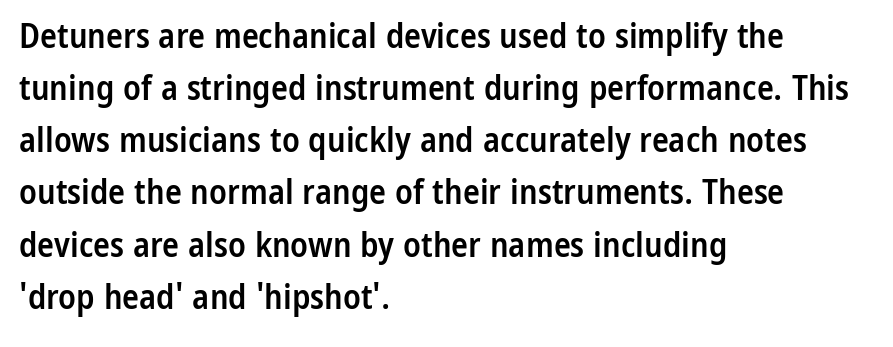
Q: Is the text bold? A: Semi-bold.
Q: Is the text italic (slanted)? A: No, it is upright.
Q: Is the typeface a serif or a sans-serif typeface? A: Sans-serif.
Q: Is the text underlined? A: No.
Q: How is the paragraph aligned? A: Left-aligned.
Q: Is the spacing between letters normal or unusually wide? A: Normal.
Q: Is the spacing between lines tight, normal or loose? A: Normal.
Q: Width (condensed, normal, or wide)? A: Condensed.
Q: Stroke contrast? A: Low.
Q: x-height? A: Medium.
Q: Monospaced? A: No.
